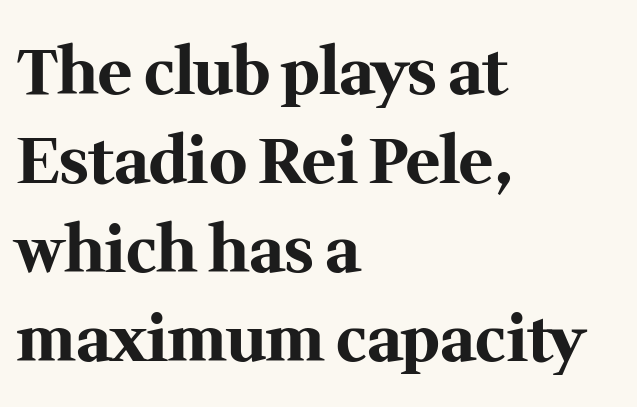
Q: Is the text bold? A: Yes.
Q: Is the text italic (slanted)? A: No, it is upright.
Q: Is the typeface a serif or a sans-serif typeface? A: Serif.
Q: Is the text underlined? A: No.
Q: How is the paragraph aligned? A: Left-aligned.
Q: Is the spacing between letters normal or unusually wide? A: Normal.
Q: Is the spacing between lines tight, normal or loose? A: Normal.
Q: Width (condensed, normal, or wide)? A: Normal.
Q: Stroke contrast? A: Medium.
Q: x-height? A: Medium.
Q: Monospaced? A: No.
